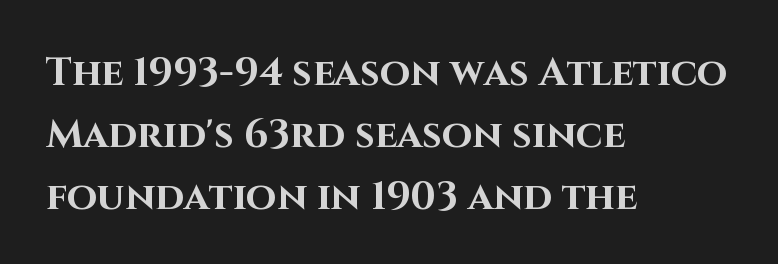
The zone under the glyphs is completely vacant. Is the block centered? No — it sits flush against the left margin. I'd call this a sans setting — the letters go barefoot. A full-strength bold gives these letters their thick strokes. Each letter keeps its own natural width here, so spacing adapts to shape. Quick note: not italic, upright.
